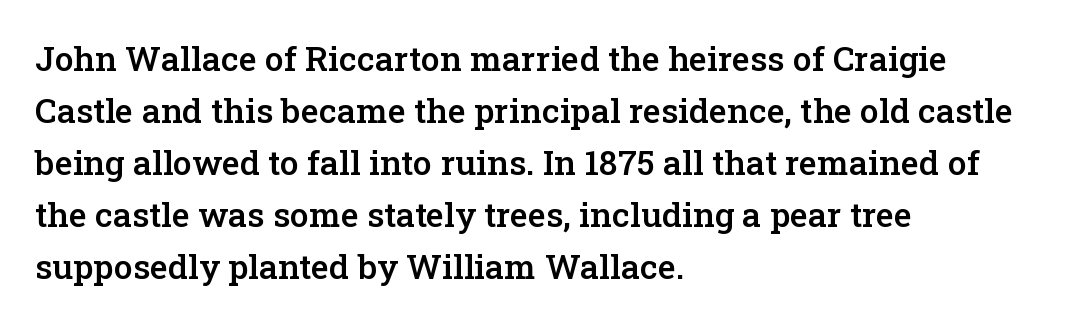
{"serif": "yes", "italic": "no", "bold": "semi", "weight": "semibold", "width": "normal", "stroke_contrast": "low", "x_height": "medium", "monospaced": "no", "underline": "no", "align": "left", "line_spacing": "normal", "line_spacing_ratio": 1.53, "letter_spacing": "normal", "letter_spacing_em": 0.0, "glyph_px": 34}
